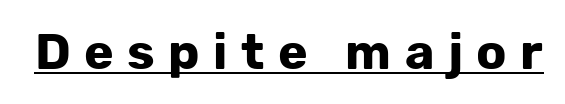
Q: Is the text bold? A: Yes.
Q: Is the text italic (slanted)? A: No, it is upright.
Q: Is the typeface a serif or a sans-serif typeface? A: Sans-serif.
Q: Is the text underlined? A: Yes.
Q: Is the spacing between letters normal or unusually wide? A: Unusually wide.
Q: Width (condensed, normal, or wide)? A: Normal.
Q: Stroke contrast? A: Low.
Q: x-height? A: Medium.
Q: Monospaced? A: No.
